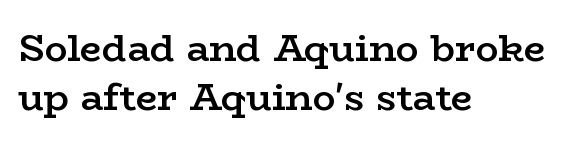
Every letter is mildly thick-stroked: semibold rather than bold. The text was rendered using a seriffed face with decorative stroke endings. Any mark beneath the type? The region is blank. A typesetter would call this proportional, since set widths differ per character. A student would call this left alignment; a typographer would say flush left, rag right. Words appear dense and cohesive because spacing is normal.
